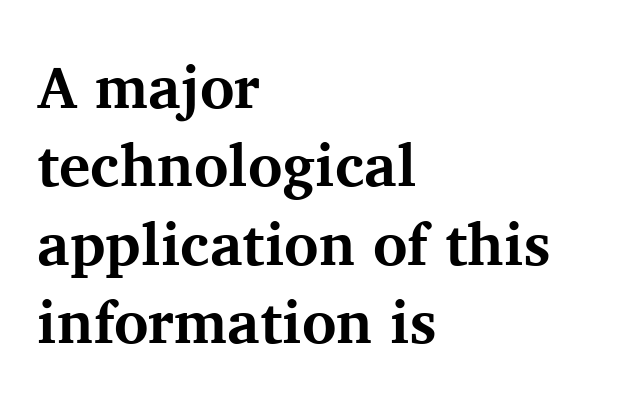
No extra tracking has been applied to these lines. As a designer I'd log this as weight 700, bold. The ragged edge is on the right, which tells us the setting is flush left. The lettering holds an erect, upright posture throughout. Proportional: the letters do not fall into vertical columns.
